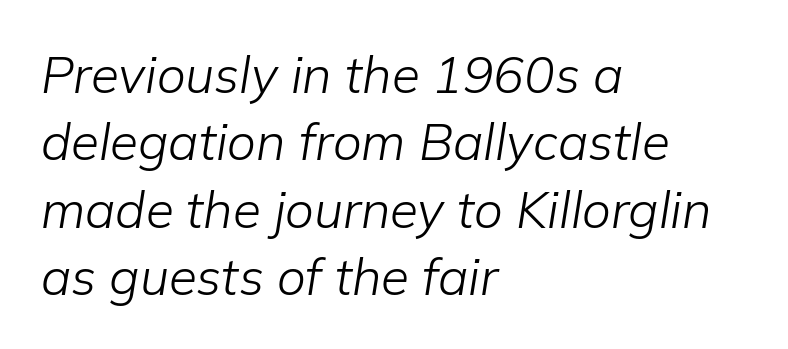
The image shows 51 px light type, italic (leaning right); set left-aligned, normal line spacing (1.32x), normal letter spacing, not underlined; low stroke contrast and a medium x-height.
